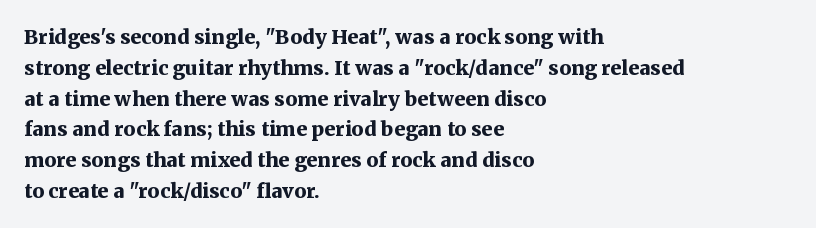
{"italic": "no", "bold": "yes", "underline": "no", "align": "left", "line_spacing": "normal", "line_spacing_ratio": 1.54, "letter_spacing": "normal", "letter_spacing_em": 0.0, "glyph_px": 20}
